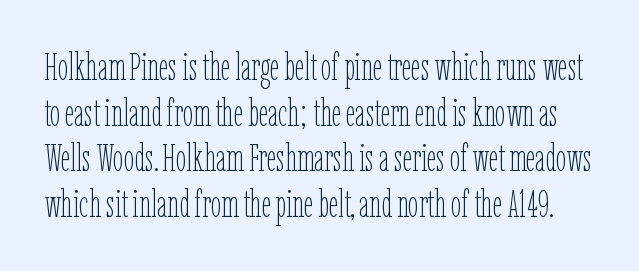
{"italic": "no", "bold": "no", "weight": "thin", "width": "condensed", "stroke_contrast": "low", "x_height": "medium", "monospaced": "no", "underline": "no", "line_spacing_ratio": 1.23, "letter_spacing": "normal", "letter_spacing_em": 0.0, "glyph_px": 37}
